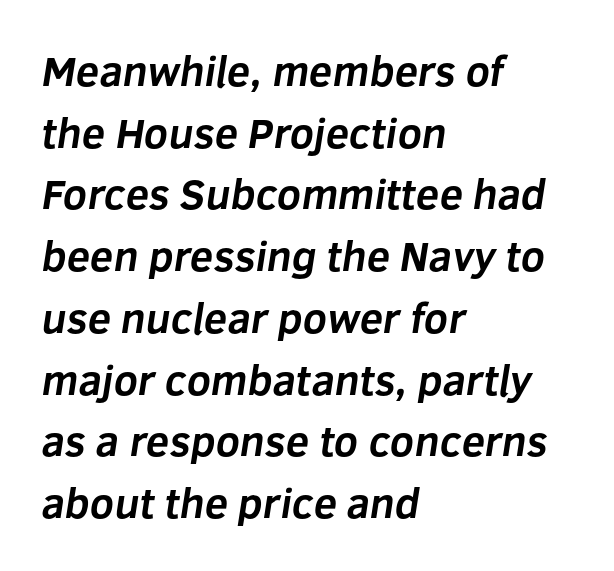
Decoration check: the copy has no underline. You can tell from the bare stems that sans-serif type was used. Notice how the passage keeps a crisp vertical edge on the left only. The strokes are fattened all the way to bold. You could not count columns in this text — the font is proportionally spaced.
